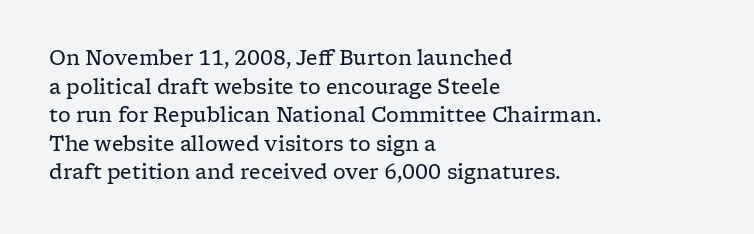
Honestly, the letter spacing is just normal — you wouldn't notice it. Every row of glyphs begins at an identical x-position on the left. The lettering holds an erect, upright posture throughout. A typesetter would call this leading conventional body-copy spacing.
